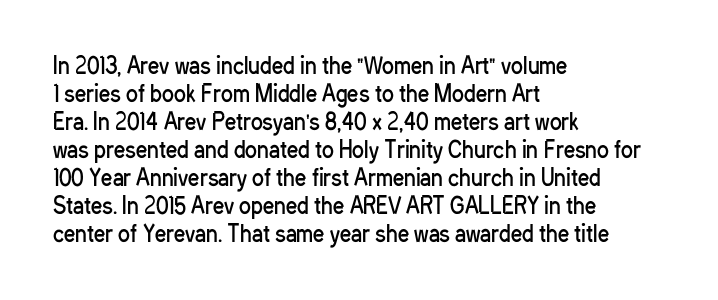
The image shows 22 px text type, upright; set left-aligned, normal line spacing (1.27x), normal letter spacing, not underlined.
